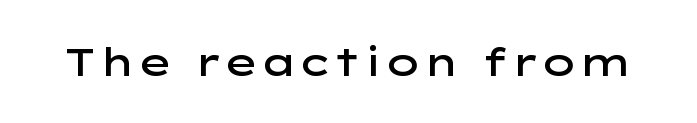
Q: Is the text bold? A: Semi-bold.
Q: Is the text italic (slanted)? A: No, it is upright.
Q: Is the typeface a serif or a sans-serif typeface? A: Sans-serif.
Q: Is the text underlined? A: No.
Q: Is the spacing between letters normal or unusually wide? A: Normal.
Q: Width (condensed, normal, or wide)? A: Wide.
Q: Stroke contrast? A: Low.
Q: x-height? A: Medium.
Q: Monospaced? A: No.
